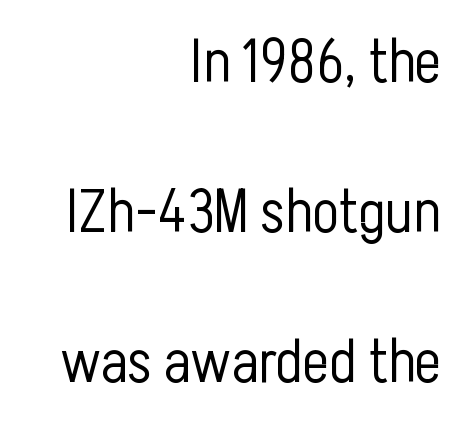
Q: Is the text bold? A: No.
Q: Is the text italic (slanted)? A: No, it is upright.
Q: Is the typeface a serif or a sans-serif typeface? A: Sans-serif.
Q: Is the text underlined? A: No.
Q: How is the paragraph aligned? A: Right-aligned.
Q: Is the spacing between letters normal or unusually wide? A: Normal.
Q: Is the spacing between lines tight, normal or loose? A: Loose.
Q: Width (condensed, normal, or wide)? A: Condensed.
Q: Stroke contrast? A: Low.
Q: x-height? A: Medium.
Q: Monospaced? A: No.
